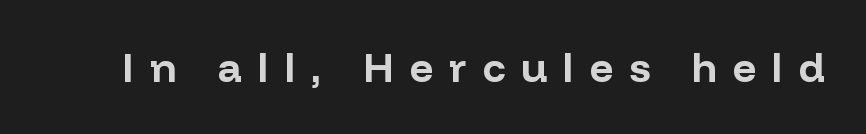
Grotesque or geometric, the face here clearly has no serifs. Bare-footed words on every line. Spacing verdict: proportional, widths tailored to each character. Quick note: not italic, upright. Tracking here is generous; glyphs stand well apart from one another. Every letter is thick-stroked: bold, no question.
